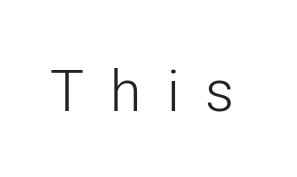
The image shows 57 px light sans-serif type, upright; set unusually wide letter spacing (+0.45 em), not underlined; low stroke contrast and a medium x-height.
